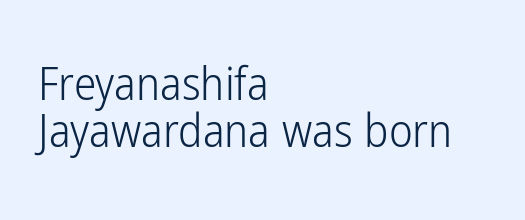
Q: Is the text bold? A: No.
Q: Is the text italic (slanted)? A: No, it is upright.
Q: Is the typeface a serif or a sans-serif typeface? A: Sans-serif.
Q: Is the text underlined? A: No.
Q: How is the paragraph aligned? A: Left-aligned.
Q: Is the spacing between letters normal or unusually wide? A: Normal.
Q: Is the spacing between lines tight, normal or loose? A: Tight.
Q: Width (condensed, normal, or wide)? A: Condensed.
Q: Stroke contrast? A: Low.
Q: x-height? A: Medium.
Q: Monospaced? A: No.
